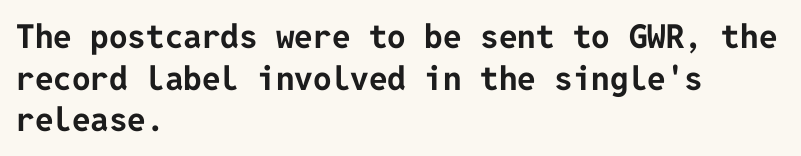
{"serif": "no", "italic": "no", "bold": "yes", "weight": "bold", "width": "normal", "stroke_contrast": "low", "x_height": "medium", "underline": "no", "align": "left", "line_spacing": "normal", "line_spacing_ratio": 1.26, "letter_spacing": "normal", "letter_spacing_em": 0.0, "glyph_px": 33}
